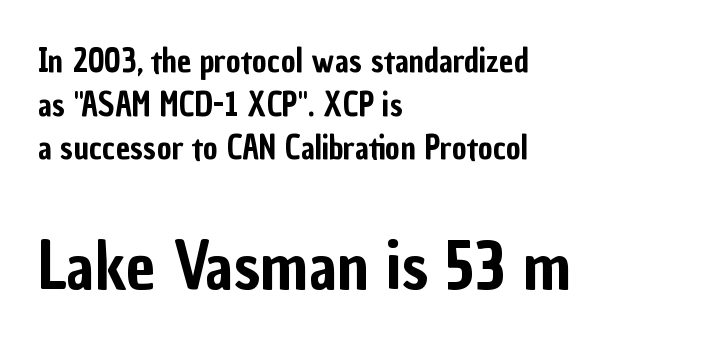
The image shows 65 px condensed sans-serif type, upright; set left-aligned, normal line spacing (1.36x), normal letter spacing, not underlined; the second (bottom) block is 2.03x larger; low stroke contrast and a medium x-height.
